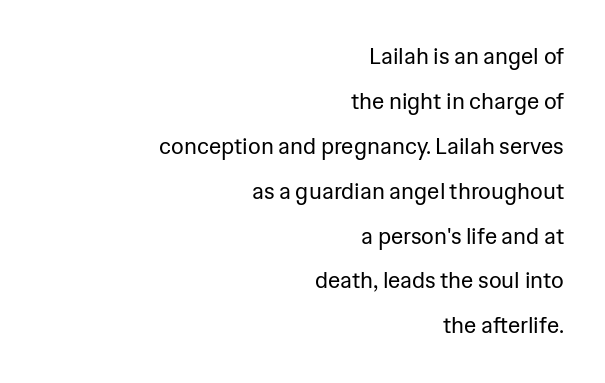
The image shows 22 px text type, upright; set right-aligned, loose line spacing (2.04x), normal letter spacing, not underlined.
